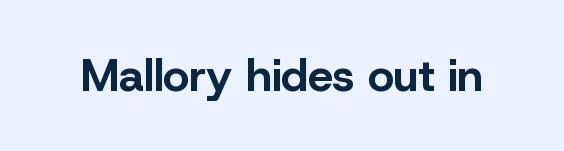
Students, note that the glyphs here touch the page at normal intervals. Varying glyph widths throughout — classic text-font behaviour. Typographically, this falls in the sans-serif category. Thick stems and heavy bowls — unmistakably bold. The letters stand straight up with perfectly vertical stems. The zone under the glyphs is completely vacant.
